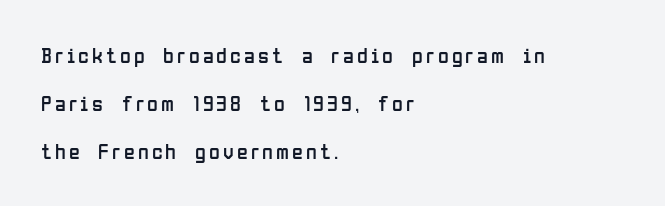
{"italic": "no", "bold": "no", "underline": "no", "align": "left", "line_spacing": "loose", "line_spacing_ratio": 2.19, "glyph_px": 22}
